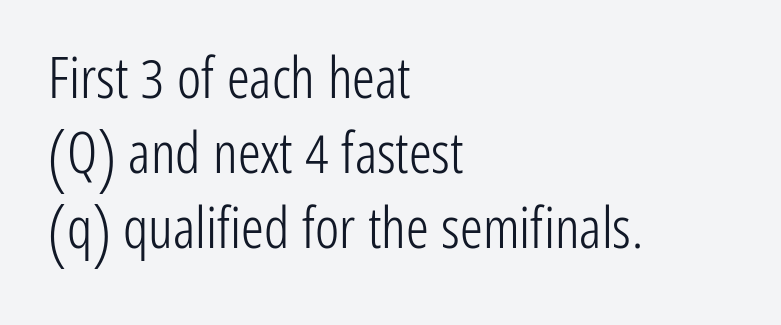
The image shows 57 px light, condensed sans-serif type, upright; set left-aligned, normal line spacing (1.32x), normal letter spacing, not underlined; low stroke contrast and a medium x-height.
